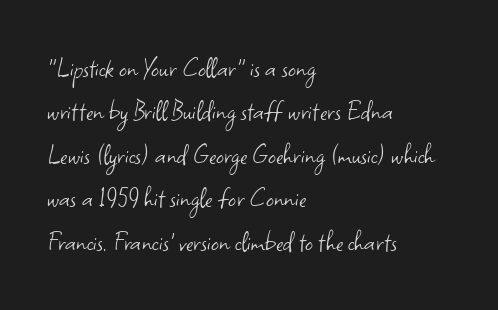
Is this a sans? Yes — the strokes have no serifs. Students, observe: this is what conventionally led text looks like. Tracking here is standard; glyphs follow each other at the usual distance. This reads as an unemphasized weight, regular at the heaviest. The passage shown is typed in a proportional face where columns would drift. The paragraph shown leans on its left margin.
